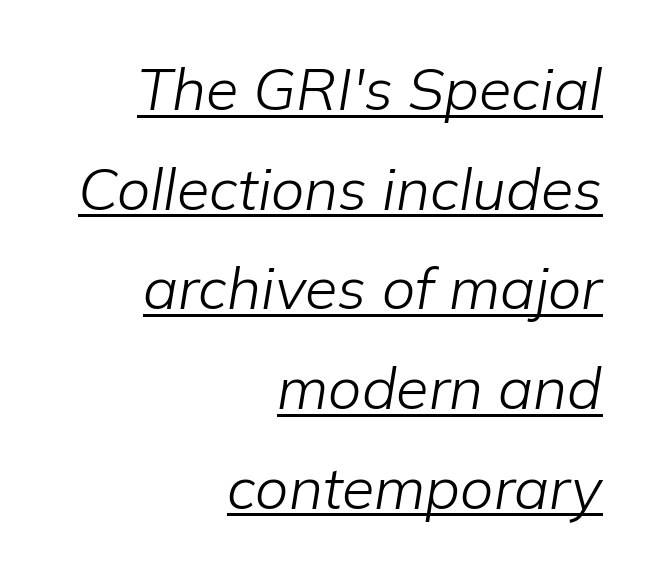
Q: Is the text bold? A: No.
Q: Is the text italic (slanted)? A: Yes, it leans right by about 9 degrees.
Q: Is the text underlined? A: Yes.
Q: How is the paragraph aligned? A: Right-aligned.
Q: Is the spacing between letters normal or unusually wide? A: Normal.
Q: Is the spacing between lines tight, normal or loose? A: Normal.
Q: Width (condensed, normal, or wide)? A: Normal.
Q: Stroke contrast? A: Low.
Q: x-height? A: Medium.
Q: Monospaced? A: No.
